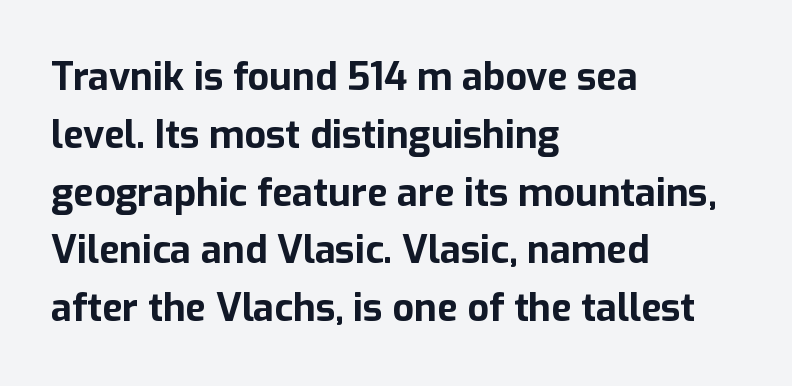
Alignment: flush left. Rule under the text: the space is simply empty. In terms of weight, the rendering is a true, heavy bold. Character widths vary here, with narrow letters taking less room than wide ones. Quick note: interline space is typical. Is there any slant? The stems are plumb.
